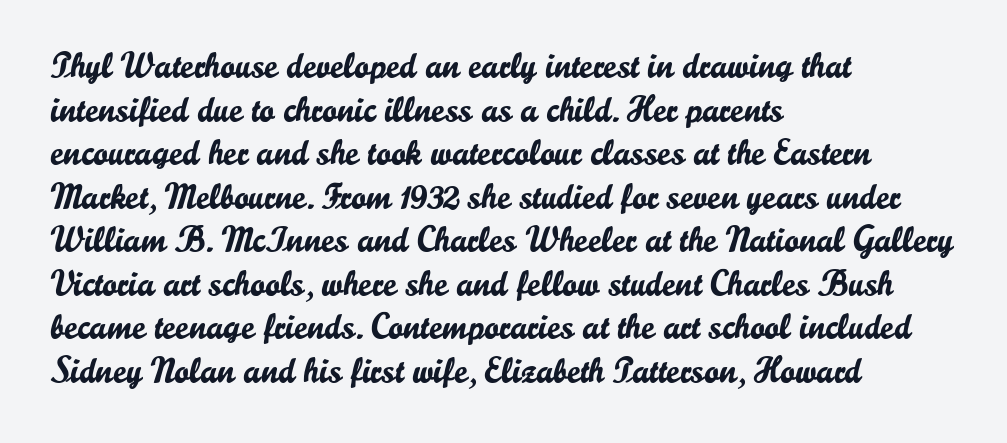
Q: Is the text italic (slanted)? A: Yes.
Q: Is the typeface a serif or a sans-serif typeface? A: Sans-serif.
Q: Is the text underlined? A: No.
Q: How is the paragraph aligned? A: Left-aligned.
Q: Is the spacing between letters normal or unusually wide? A: Normal.
Q: Width (condensed, normal, or wide)? A: Normal.
Q: Stroke contrast? A: Low.
Q: x-height? A: Small.
Q: Monospaced? A: No.
